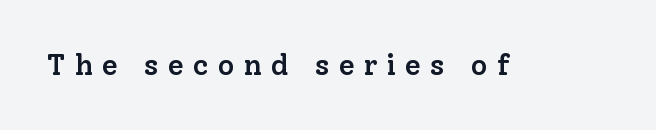
This rendering employs a face with finishing strokes, i.e., a serif. The strip under each line holds only bare page. The letters advance in unequal steps, a hallmark of proportional type. The letterforms stand isolated, each surrounded by extra space. This is moderately heavy type, rendered in semibold. Posture: upright roman.
